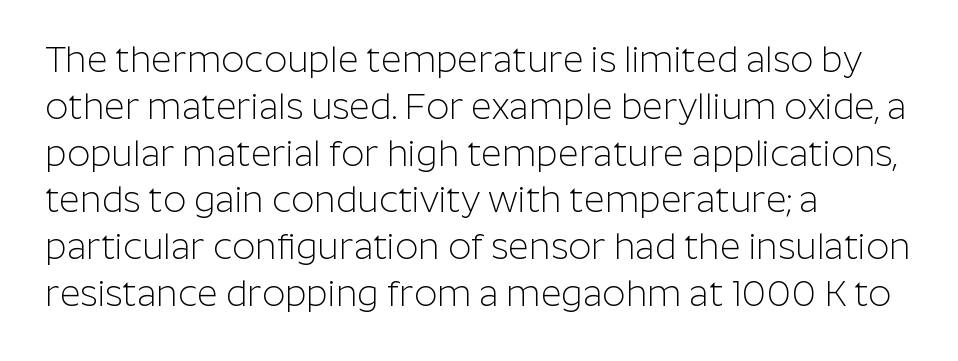
The image shows 36 px light sans-serif type, upright; set left-aligned, normal line spacing (1.3x), normal letter spacing, not underlined; low stroke contrast and a medium x-height.
